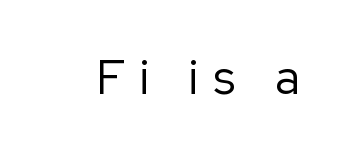
{"serif": "no", "italic": "no", "bold": "no", "weight": "regular", "width": "normal", "stroke_contrast": "low", "x_height": "medium", "monospaced": "no", "underline": "no", "letter_spacing": "wide", "letter_spacing_em": 0.31, "glyph_px": 48}
